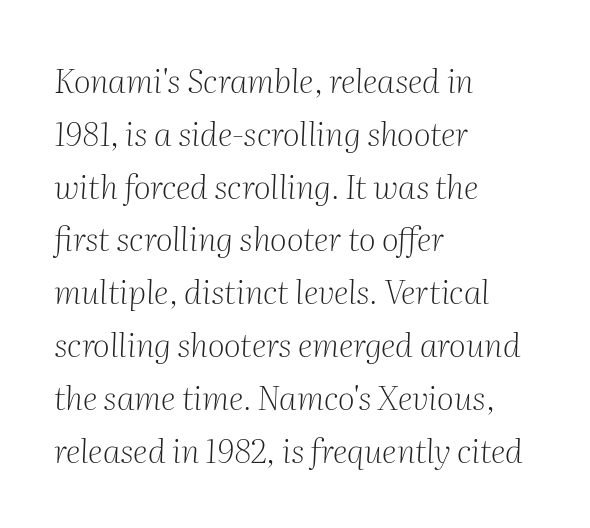
Q: Is the text bold? A: No.
Q: Is the text italic (slanted)? A: Yes, it leans right by about 2 degrees.
Q: Is the typeface a serif or a sans-serif typeface? A: Serif.
Q: Is the text underlined? A: No.
Q: How is the paragraph aligned? A: Left-aligned.
Q: Is the spacing between letters normal or unusually wide? A: Normal.
Q: Is the spacing between lines tight, normal or loose? A: Normal.
Q: Width (condensed, normal, or wide)? A: Normal.
Q: Stroke contrast? A: Medium.
Q: x-height? A: Medium.
Q: Monospaced? A: No.
